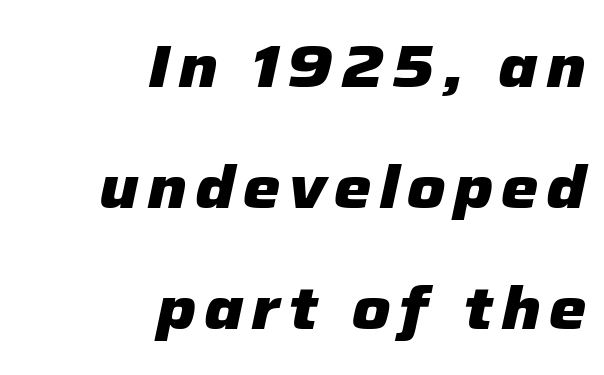
{"italic": "yes", "lean": "right", "slant_degrees": 12, "bold": "yes", "weight": "heavy", "width": "normal", "stroke_contrast": "low", "x_height": "medium", "monospaced": "no", "underline": "no", "align": "right", "line_spacing": "loose", "line_spacing_ratio": 2.02, "glyph_px": 60}
